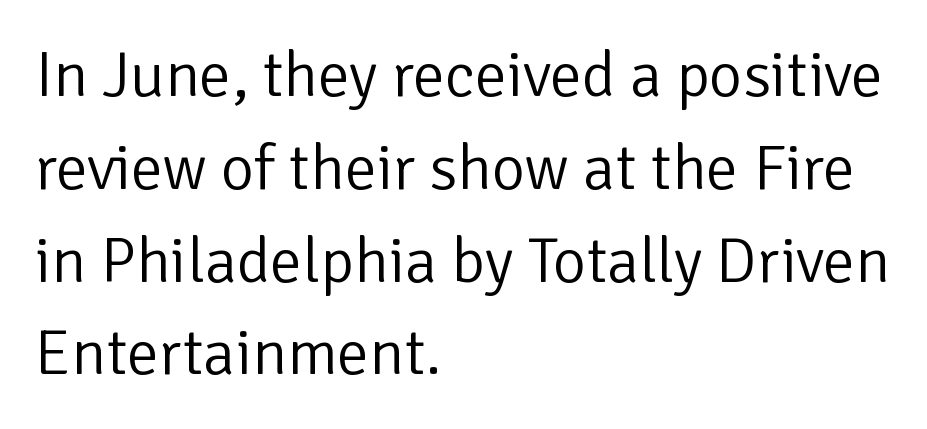
The image shows 64 px light sans-serif type, upright; set left-aligned, normal line spacing (1.45x), normal letter spacing, not underlined; low stroke contrast and a medium x-height.
